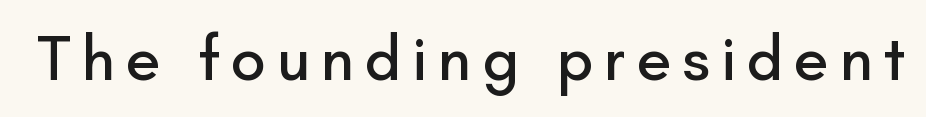
{"serif": "no", "italic": "no", "width": "normal", "stroke_contrast": "low", "x_height": "small", "monospaced": "no", "underline": "no", "glyph_px": 63}
